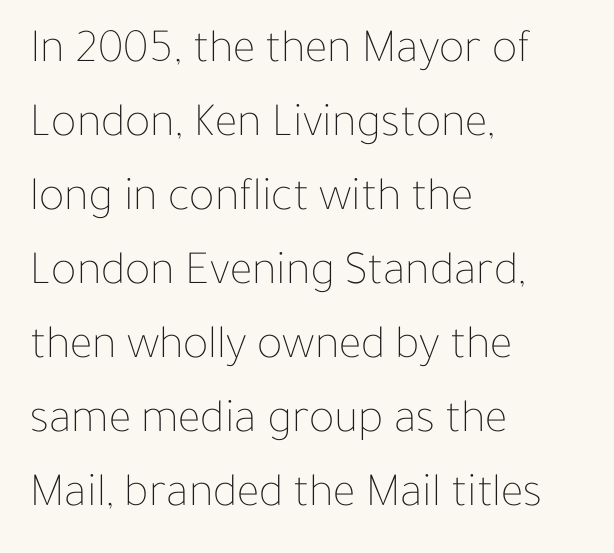
A quiet, ordinary-to-light weight characterises the typeface. Clear beneath every line of the passage. Reading down the block, your eye returns to a fixed left position each line. Vertical spacing — default. Posture: straight, roman, zero tilt.
